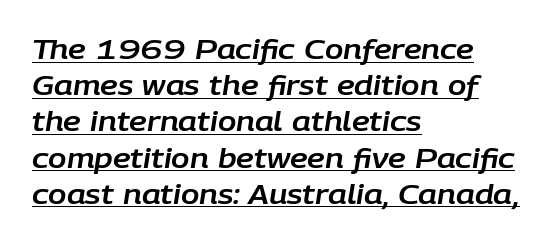
The image shows 27 px text type, italic (leaning right); set left-aligned, normal line spacing (1.34x), normal letter spacing, underlined.
